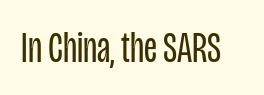
Q: Is the text bold? A: No.
Q: Is the text italic (slanted)? A: No, it is upright.
Q: Is the typeface a serif or a sans-serif typeface? A: Sans-serif.
Q: Is the text underlined? A: No.
Q: Is the spacing between letters normal or unusually wide? A: Normal.
Q: Width (condensed, normal, or wide)? A: Condensed.
Q: Stroke contrast? A: Low.
Q: x-height? A: Large.
Q: Monospaced? A: No.
